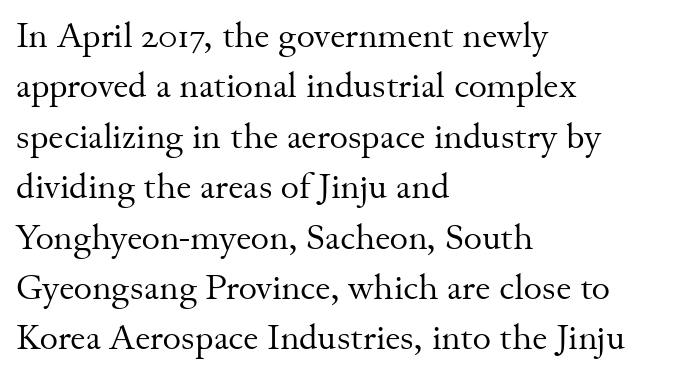
Q: Is the text bold? A: No.
Q: Is the text italic (slanted)? A: No, it is upright.
Q: Is the typeface a serif or a sans-serif typeface? A: Serif.
Q: Is the text underlined? A: No.
Q: How is the paragraph aligned? A: Left-aligned.
Q: Is the spacing between letters normal or unusually wide? A: Normal.
Q: Is the spacing between lines tight, normal or loose? A: Normal.
Q: Width (condensed, normal, or wide)? A: Normal.
Q: Stroke contrast? A: Medium.
Q: x-height? A: Small.
Q: Monospaced? A: No.
